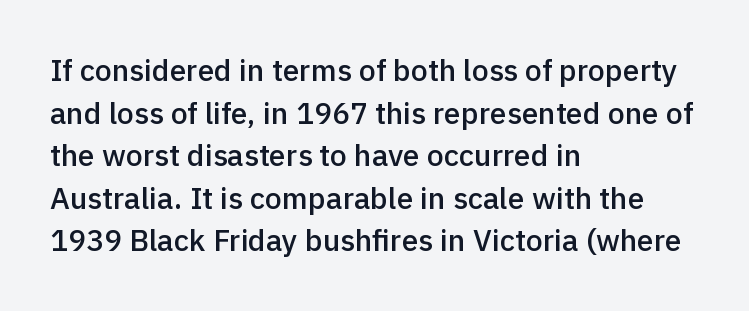
{"serif": "no", "italic": "no", "bold": "semi", "weight": "semibold", "width": "normal", "x_height": "medium", "monospaced": "no", "underline": "no", "align": "left", "line_spacing": "normal", "line_spacing_ratio": 1.42, "letter_spacing": "normal", "letter_spacing_em": 0.0, "glyph_px": 30}
